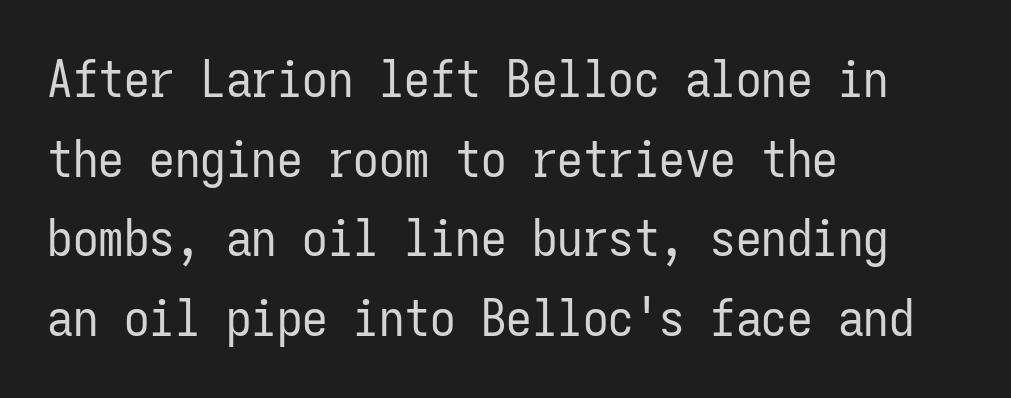
The image shows 51 px regular-weight, condensed sans-serif type, upright, monospaced; set left-aligned, normal line spacing (1.56x), normal letter spacing, not underlined; low stroke contrast and a medium x-height.
